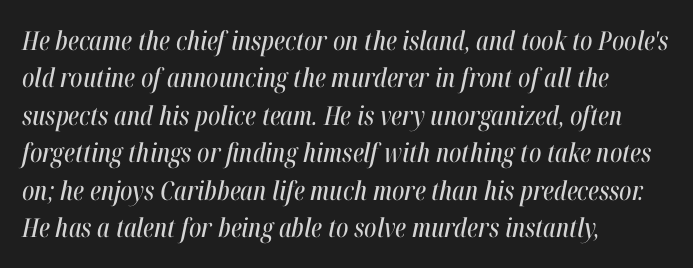
{"italic": "yes", "lean": "right", "slant_degrees": 12, "underline": "no", "align": "left", "line_spacing": "normal", "line_spacing_ratio": 1.44, "letter_spacing": "normal", "letter_spacing_em": 0.0, "glyph_px": 26}
